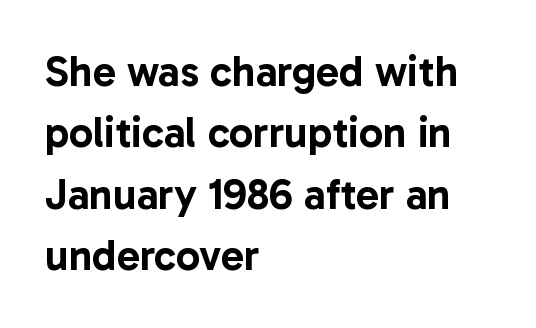
Q: Is the text italic (slanted)? A: No, it is upright.
Q: Is the typeface a serif or a sans-serif typeface? A: Sans-serif.
Q: Is the text underlined? A: No.
Q: How is the paragraph aligned? A: Left-aligned.
Q: Is the spacing between letters normal or unusually wide? A: Normal.
Q: Is the spacing between lines tight, normal or loose? A: Normal.
Q: Width (condensed, normal, or wide)? A: Normal.
Q: Stroke contrast? A: Low.
Q: x-height? A: Medium.
Q: Monospaced? A: No.
